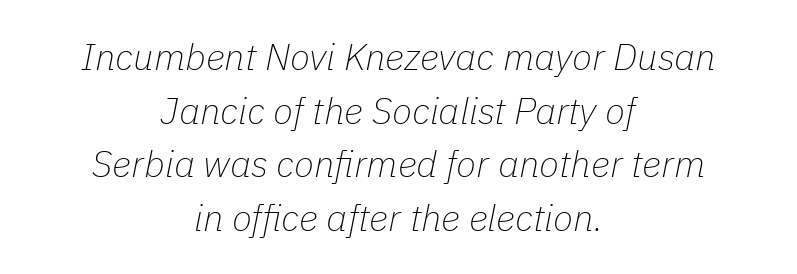
{"italic": "yes", "lean": "right", "slant_degrees": 11, "bold": "no", "weight": "thin", "width": "normal", "stroke_contrast": "low", "x_height": "medium", "monospaced": "no", "underline": "no", "align": "center", "line_spacing": "normal", "line_spacing_ratio": 1.45, "letter_spacing": "normal", "letter_spacing_em": 0.0, "glyph_px": 37}
